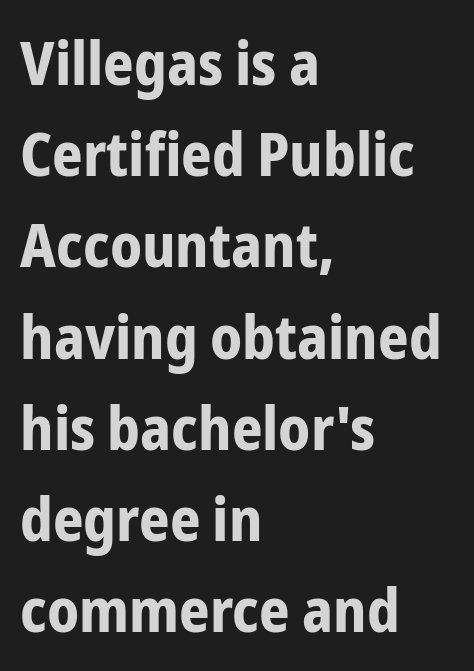
Q: Is the text bold? A: Yes.
Q: Is the text italic (slanted)? A: No, it is upright.
Q: Is the typeface a serif or a sans-serif typeface? A: Sans-serif.
Q: Is the text underlined? A: No.
Q: How is the paragraph aligned? A: Left-aligned.
Q: Is the spacing between letters normal or unusually wide? A: Normal.
Q: Is the spacing between lines tight, normal or loose? A: Normal.
Q: Width (condensed, normal, or wide)? A: Condensed.
Q: Stroke contrast? A: Low.
Q: x-height? A: Medium.
Q: Monospaced? A: No.
